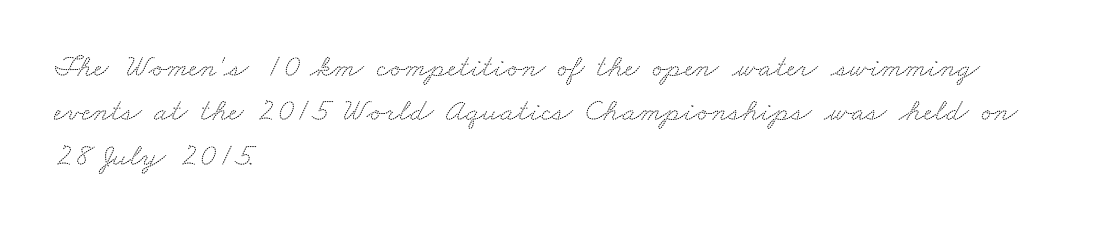
The image shows 32 px wide serif type; set left-aligned, normal line spacing (1.39x), normal letter spacing, not underlined; medium stroke contrast and a small x-height.
